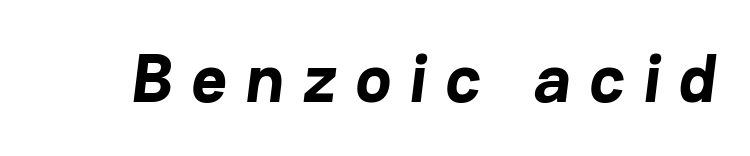
Examine the stroke ends and you'll find no serifs. Strong, thick strokes mark this as bold type. Glyph-to-glyph distance is far greater than everyday printed text. The passage shown is typed in a proportional face where columns would drift. Descenders hang freely into open space.
